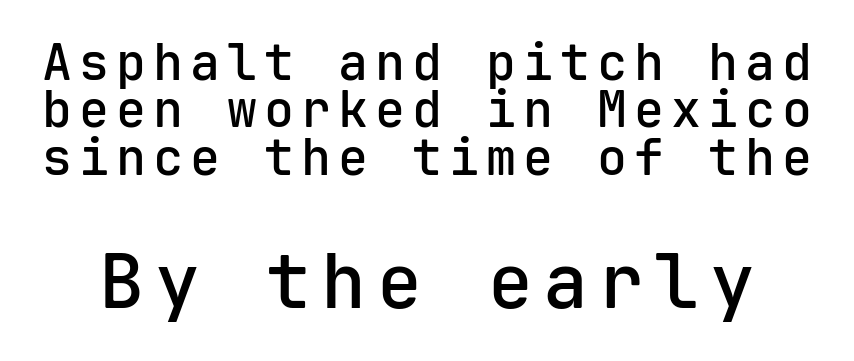
{"serif": "no", "italic": "no", "bold": "semi", "weight": "semibold", "width": "normal", "stroke_contrast": "low", "x_height": "medium", "monospaced": "yes", "underline": "no", "line_spacing": "tight", "line_spacing_ratio": 0.95, "larger_block": "second", "size_ratio": 1.5, "glyph_px": 75}
